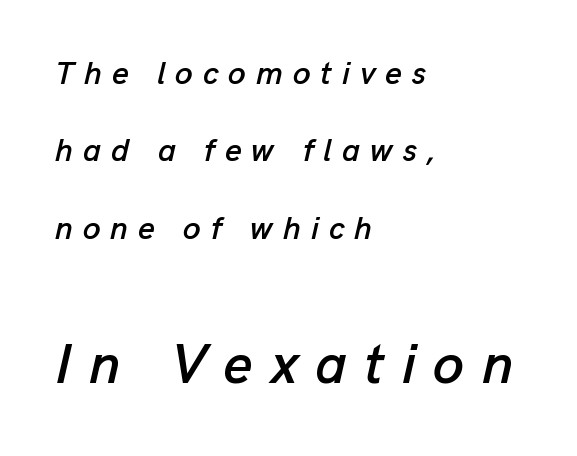
Q: Is the text italic (slanted)? A: Yes, it leans right by about 13 degrees.
Q: Is the text underlined? A: No.
Q: How is the paragraph aligned? A: Left-aligned.
Q: Is the spacing between letters normal or unusually wide? A: Unusually wide.
Q: Is the spacing between lines tight, normal or loose? A: Loose.
Q: Which block of text is set in a larger size, the first (top) or the second (bottom)? A: The second (bottom) one.
Q: Width (condensed, normal, or wide)? A: Normal.
Q: Stroke contrast? A: Low.
Q: x-height? A: Medium.
Q: Monospaced? A: No.
